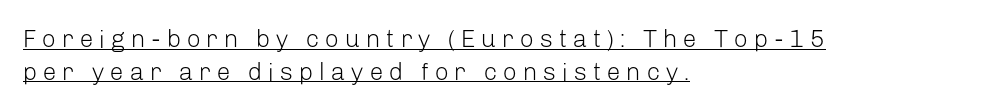
Q: Is the text bold? A: No.
Q: Is the text italic (slanted)? A: No, it is upright.
Q: Is the text underlined? A: Yes.
Q: How is the paragraph aligned? A: Left-aligned.
Q: Is the spacing between letters normal or unusually wide? A: Unusually wide.
Q: Is the spacing between lines tight, normal or loose? A: Normal.
